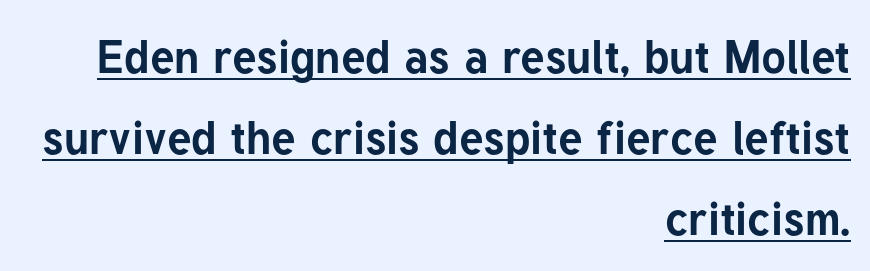
Q: Is the text bold? A: Yes.
Q: Is the text italic (slanted)? A: No, it is upright.
Q: Is the typeface a serif or a sans-serif typeface? A: Sans-serif.
Q: Is the text underlined? A: Yes.
Q: How is the paragraph aligned? A: Right-aligned.
Q: Is the spacing between letters normal or unusually wide? A: Normal.
Q: Width (condensed, normal, or wide)? A: Normal.
Q: Stroke contrast? A: Low.
Q: x-height? A: Medium.
Q: Monospaced? A: No.
